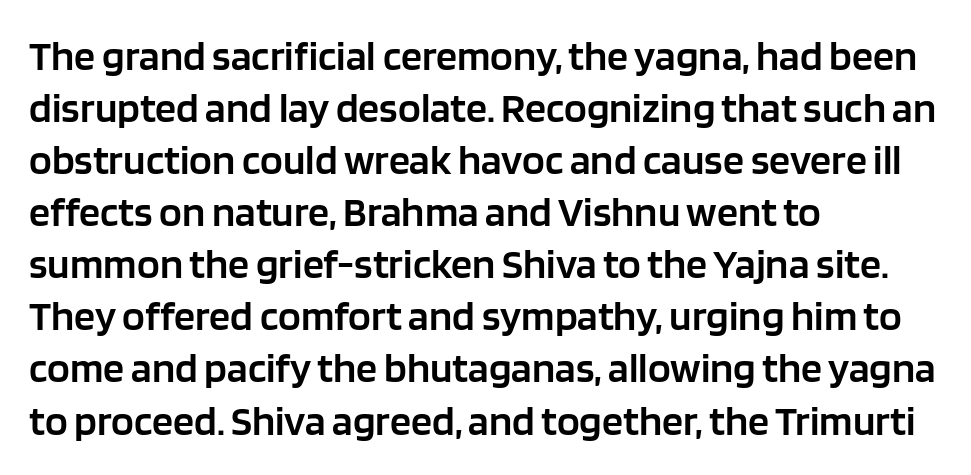
The image shows 42 px semibold sans-serif type, upright; set left-aligned, line spacing 1.24x, normal letter spacing, not underlined; low stroke contrast and a large x-height.
